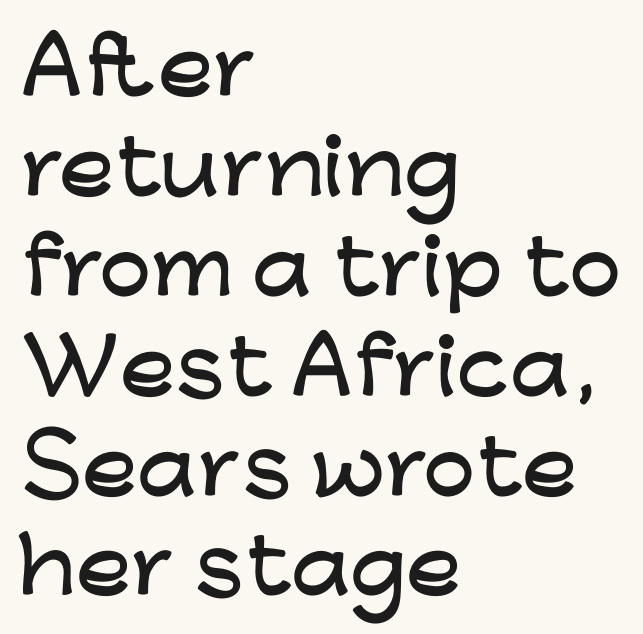
The space beneath each line is pristine and unruled. Horizontal alignment here is leftward, the default for most running prose. The glyphs in this specimen are sans serif. The rendering uses natural spacing where letterforms have individual widths.
